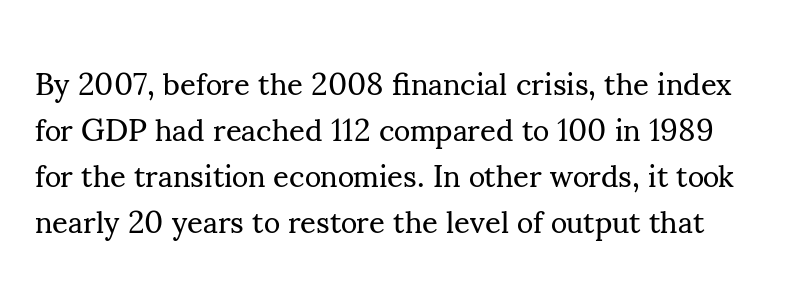
If you measured baseline to baseline, you'd find a middling distance. In terms of letterform style, serifs are clearly present. When letters stand straight like this, we call the style roman or upright. Proportional: the letters do not fall into vertical columns.
